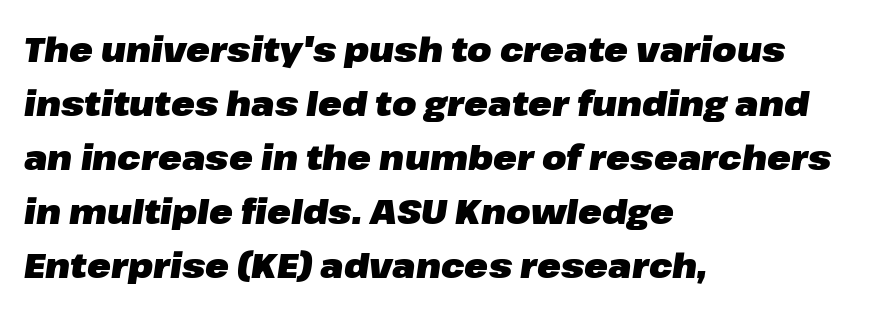
The image shows 35 px heavy type, italic (leaning right); set left-aligned, normal line spacing (1.54x), normal letter spacing, not underlined; low stroke contrast and a medium x-height.
